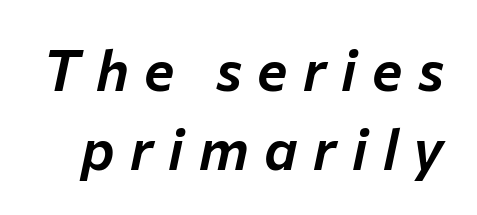
{"italic": "yes", "lean": "right", "slant_degrees": 12, "width": "normal", "stroke_contrast": "low", "x_height": "medium", "monospaced": "no", "underline": "no", "line_spacing": "normal", "line_spacing_ratio": 1.38, "letter_spacing": "wide", "letter_spacing_em": 0.27, "glyph_px": 57}
